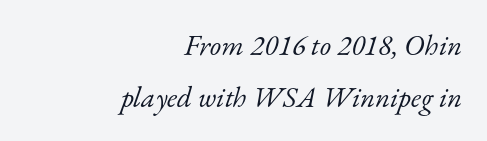
{"serif": "yes", "italic": "yes", "lean": "right", "slant_degrees": 17, "bold": "no", "weight": "light", "width": "normal", "stroke_contrast": "low", "x_height": "small", "monospaced": "no", "underline": "no", "align": "right", "line_spacing_ratio": 1.78, "letter_spacing": "normal", "letter_spacing_em": 0.0, "glyph_px": 29}
